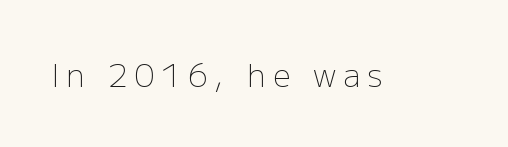
The image shows 31 px light sans-serif type, upright; set unusually wide letter spacing (+0.23 em), not underlined; low stroke contrast and a medium x-height.
